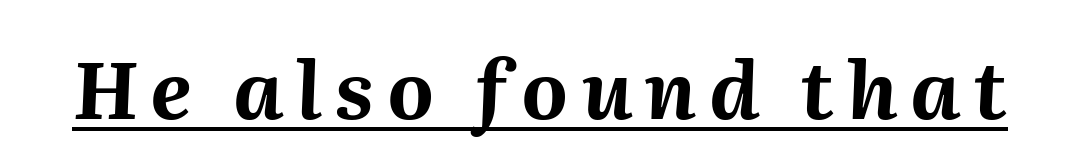
A typesetter would call this proportional, since set widths differ per character. These lines carry a lot of weight — the face is fully bold. Every character sits at an angle, as italics do. Underline: present.
